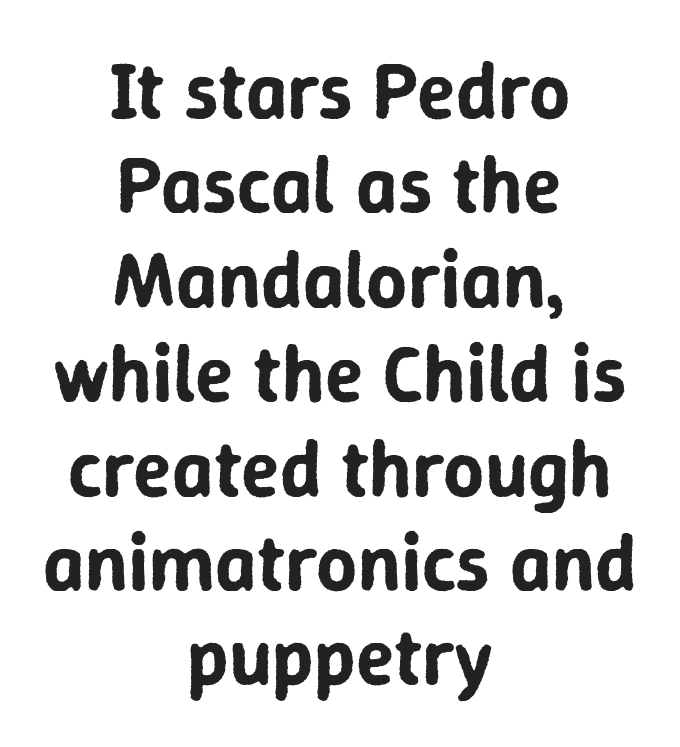
Q: Is the text italic (slanted)? A: No, it is upright.
Q: Is the typeface a serif or a sans-serif typeface? A: Sans-serif.
Q: Is the text underlined? A: No.
Q: How is the paragraph aligned? A: Centered.
Q: Is the spacing between letters normal or unusually wide? A: Normal.
Q: Width (condensed, normal, or wide)? A: Normal.
Q: Stroke contrast? A: Low.
Q: x-height? A: Medium.
Q: Monospaced? A: No.
